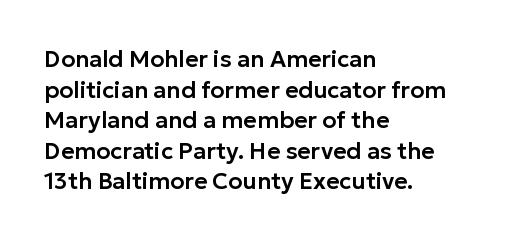
The image shows 23 px text type, upright; set left-aligned, normal line spacing (1.33x), normal letter spacing, not underlined.
